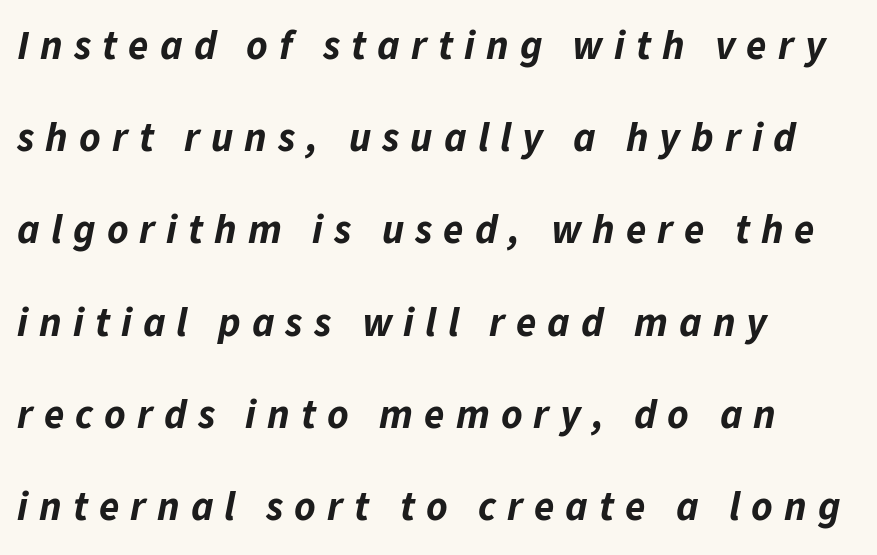
{"italic": "yes", "lean": "right", "slant_degrees": 11, "bold": "yes", "weight": "bold", "width": "normal", "stroke_contrast": "low", "x_height": "medium", "monospaced": "no", "underline": "no", "align": "left", "line_spacing": "loose", "line_spacing_ratio": 2.25, "letter_spacing": "wide", "letter_spacing_em": 0.27, "glyph_px": 41}
